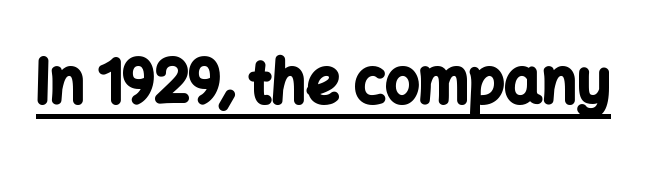
The image shows 59 px bold sans-serif type, upright; set normal letter spacing, underlined; low stroke contrast and a medium x-height.
